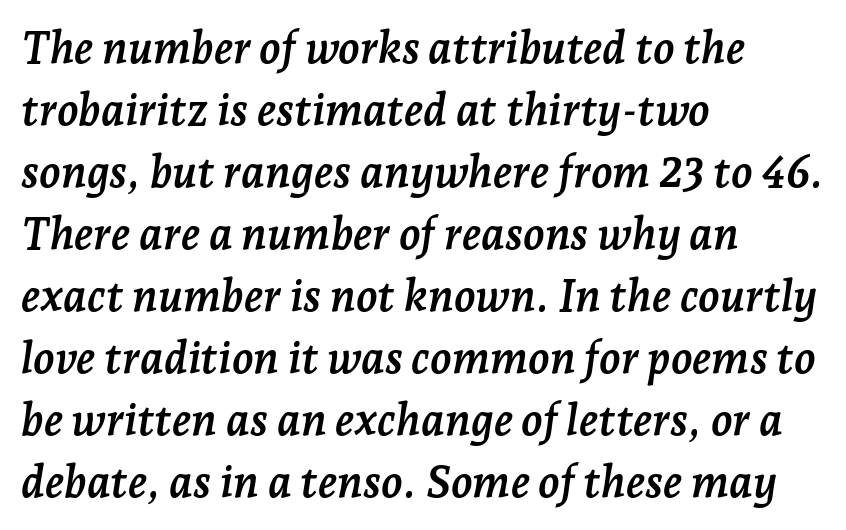
Line beginnings align vertically; line endings do not. One glance says typical: line gaps are just what's usual. In terms of posture, this sample is oblique. Each letter keeps its own natural width here, so spacing adapts to shape. Letterform terminals end in serifs throughout the passage. This is heavy type, rendered in bold.
